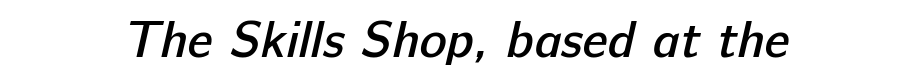
Q: Is the text bold? A: Semi-bold.
Q: Is the typeface a serif or a sans-serif typeface? A: Sans-serif.
Q: Is the text underlined? A: No.
Q: Is the spacing between letters normal or unusually wide? A: Normal.
Q: Width (condensed, normal, or wide)? A: Normal.
Q: Stroke contrast? A: Low.
Q: x-height? A: Medium.
Q: Monospaced? A: No.
